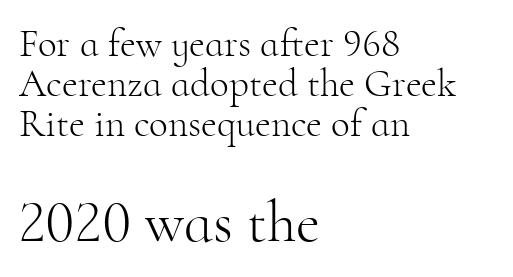
{"serif": "yes", "italic": "no", "bold": "no", "weight": "light", "width": "normal", "stroke_contrast": "high", "x_height": "small", "monospaced": "no", "underline": "no", "align": "left", "line_spacing": "tight", "line_spacing_ratio": 1.02, "letter_spacing": "normal", "letter_spacing_em": 0.0, "larger_block": "second", "size_ratio": 1.51, "glyph_px": 59}
